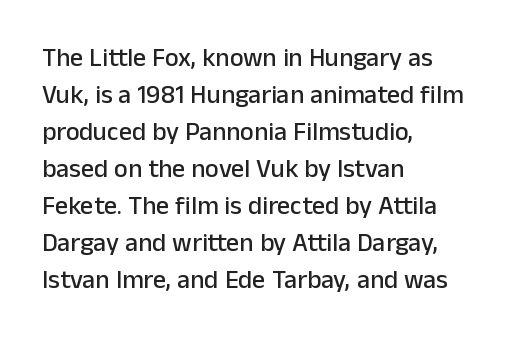
{"italic": "no", "underline": "no", "align": "left", "line_spacing": "normal", "line_spacing_ratio": 1.42, "letter_spacing": "normal", "letter_spacing_em": 0.0, "glyph_px": 26}
